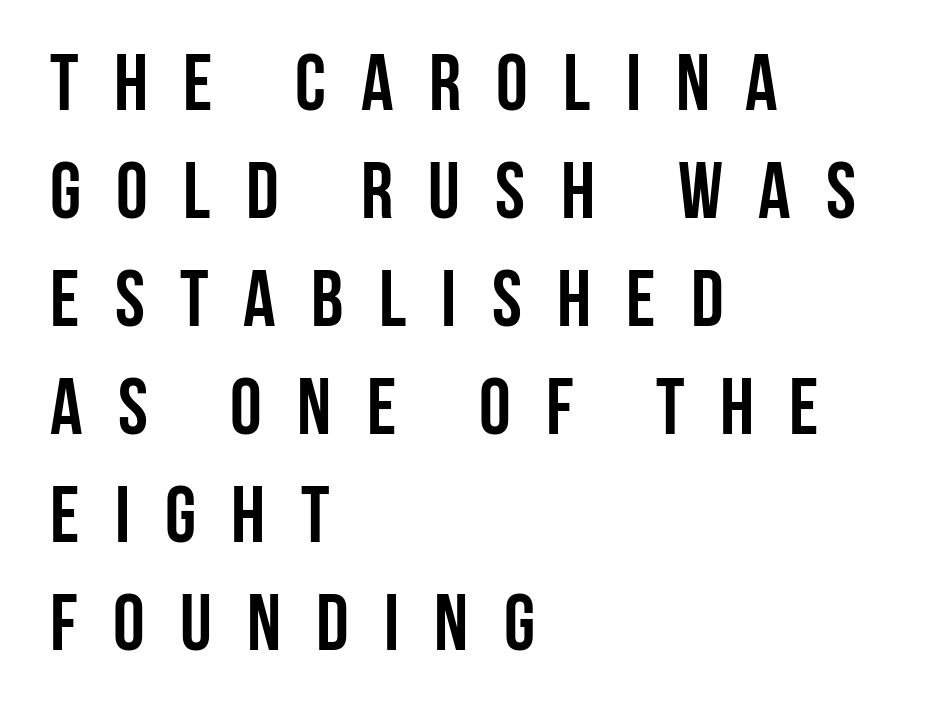
Every character sits straight up, as roman type does. These lines have a slow, spaced-out rhythm from letter to letter. Chunky letters — that's bold for sure. Reading down the column, the eye jumps a familiar distance to each next line. The passage shown is typeset with a sans-serif family.
